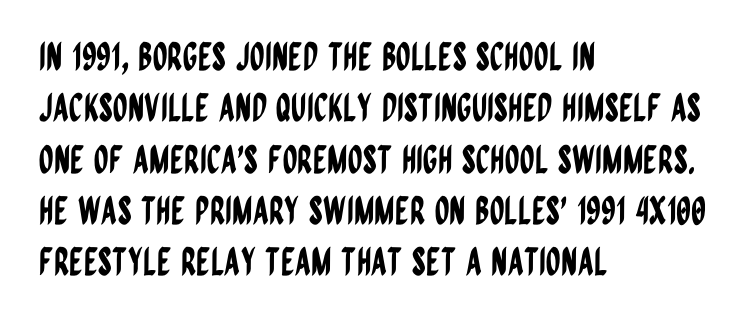
The image shows 38 px condensed sans-serif type, upright; set left-aligned, normal line spacing (1.35x), normal letter spacing, not underlined; low stroke contrast and a large x-height.
